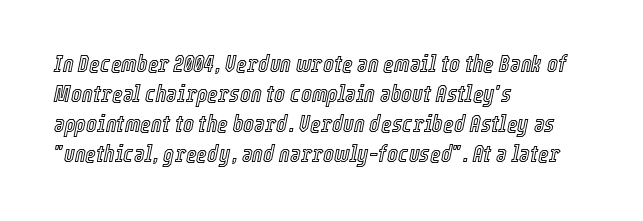
Q: Is the text italic (slanted)? A: Yes, it leans right by about 12 degrees.
Q: Is the text underlined? A: No.
Q: How is the paragraph aligned? A: Left-aligned.
Q: Is the spacing between letters normal or unusually wide? A: Normal.
Q: Is the spacing between lines tight, normal or loose? A: Normal.
